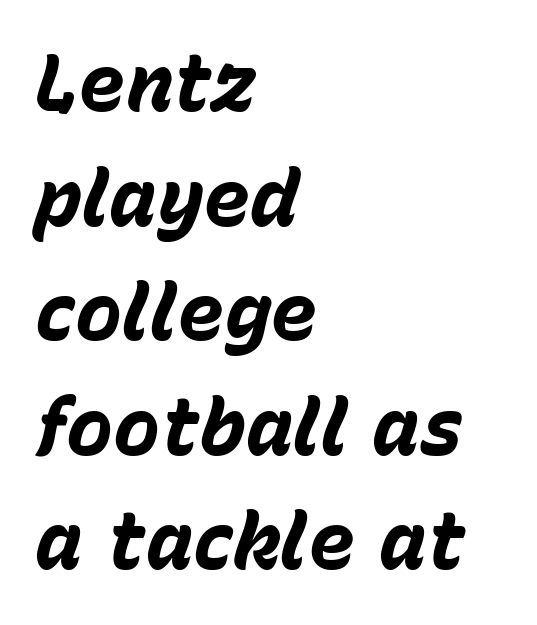
{"italic": "yes", "lean": "right", "slant_degrees": 15, "bold": "yes", "weight": "bold", "width": "normal", "stroke_contrast": "low", "x_height": "medium", "monospaced": "no", "underline": "no", "align": "left", "line_spacing": "normal", "line_spacing_ratio": 1.45, "letter_spacing": "normal", "letter_spacing_em": 0.0, "glyph_px": 79}
